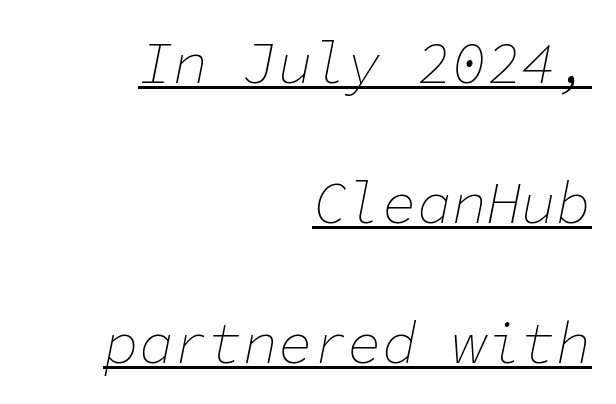
The image shows 58 px thin type, italic (leaning right), monospaced; set right-aligned, loose line spacing (2.41x), normal letter spacing, underlined; low stroke contrast and a medium x-height.
